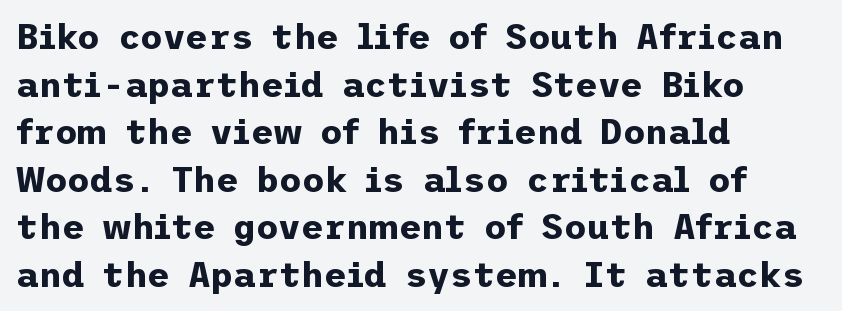
The image shows 35 px bold sans-serif type, upright; set left-aligned, normal line spacing (1.36x), normal letter spacing, not underlined; low stroke contrast and a medium x-height.
